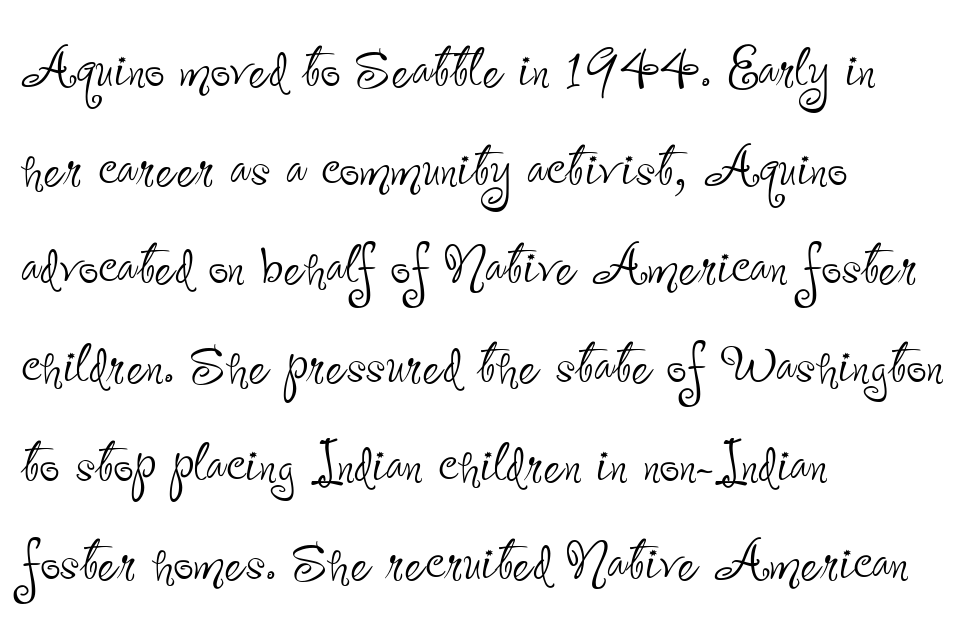
The image shows 71 px thin, condensed sans-serif type; set left-aligned, normal line spacing (1.39x), normal letter spacing, not underlined; low stroke contrast and a small x-height.
